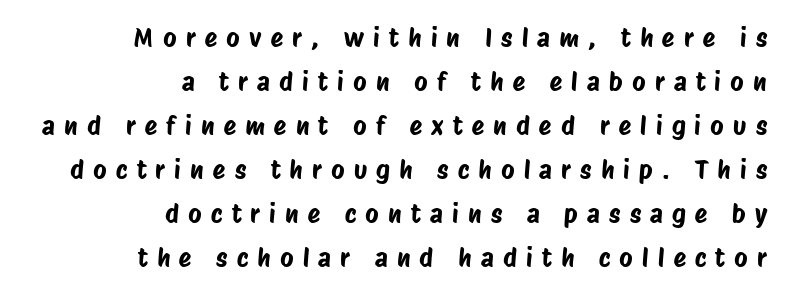
Q: Is the text underlined? A: No.
Q: How is the paragraph aligned? A: Right-aligned.
Q: Is the spacing between letters normal or unusually wide? A: Unusually wide.
Q: Is the spacing between lines tight, normal or loose? A: Normal.
